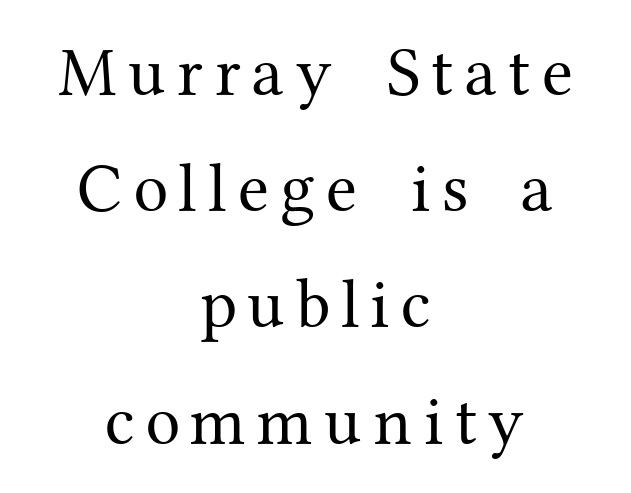
{"serif": "yes", "italic": "no", "bold": "no", "weight": "regular", "width": "normal", "stroke_contrast": "medium", "x_height": "medium", "monospaced": "no", "underline": "no", "align": "center", "line_spacing": "normal", "line_spacing_ratio": 1.66, "glyph_px": 70}
